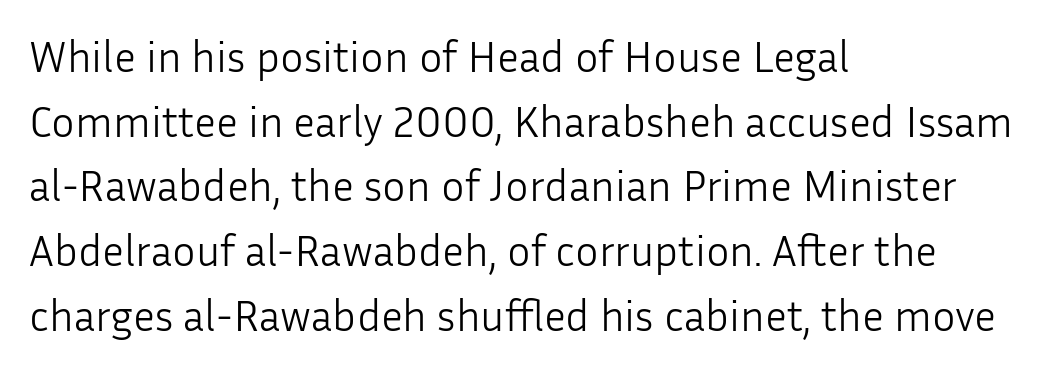
Students, note that the glyphs here touch the page at normal intervals. Compared with a centered layout, this one pins lines to the left instead. This block has exactly the height ordinary leading produces. The glyphs in this specimen are sans serif. Tall strokes in this sample are plumb rather than angled. Think of a printed novel: that variable character pitch is what you see here.
